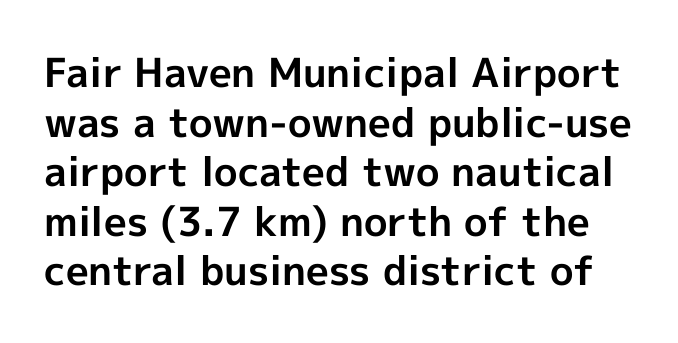
The image shows 40 px bold sans-serif type, upright; set line spacing 1.24x, normal letter spacing, not underlined; a medium x-height.
